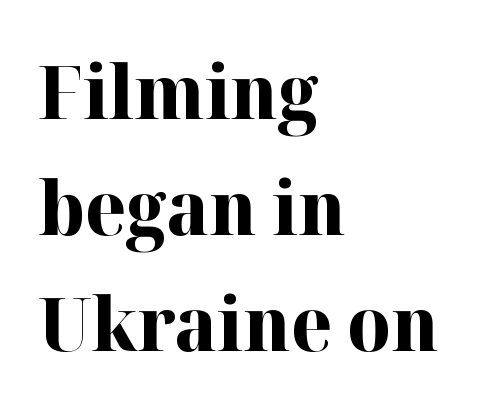
The text was rendered using a seriffed face with decorative stroke endings. The rendering anchors every line to the left-hand side. This block has exactly the height ordinary leading produces. Unlike italic type, these characters show no tilt at all. Every letter is thick-stroked: bold, no question. How are the letters spaced? Ordinarily, with no added tracking.
